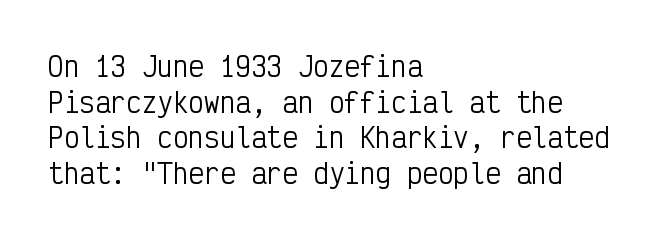
The line texture is even and compact thanks to regular tracking. Honestly, the row spacing looks completely unremarkable. Every row of glyphs begins at an identical x-position on the left. The letters stand straight up with perfectly vertical stems. Stroke thickness stays within the range of a standard reading face or lighter. Unmarked baselines from the first word to the last.
